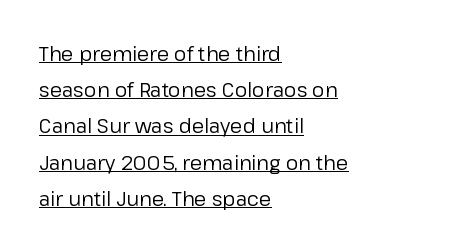
{"italic": "no", "bold": "no", "underline": "yes", "align": "left", "line_spacing_ratio": 1.81, "letter_spacing": "normal", "letter_spacing_em": 0.0, "glyph_px": 20}
